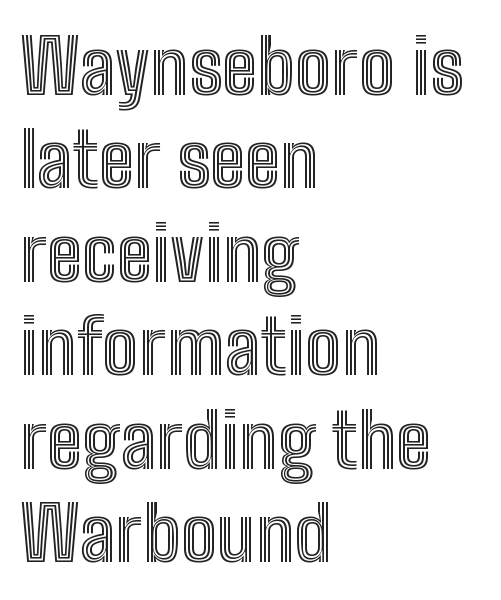
Where is the straight margin? On the left. The space directly below the letters is spotless. This is the regular roman posture of the typeface. Caption: standard tracking, unaltered. The face used here is proportionally spaced, like ordinary book or web type.
